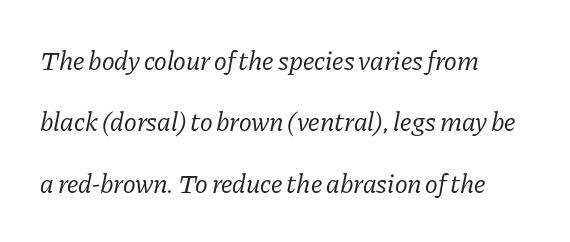
Q: Is the text bold? A: No.
Q: Is the text italic (slanted)? A: Yes, it leans right by about 11 degrees.
Q: Is the text underlined? A: No.
Q: How is the paragraph aligned? A: Left-aligned.
Q: Is the spacing between letters normal or unusually wide? A: Normal.
Q: Is the spacing between lines tight, normal or loose? A: Loose.
